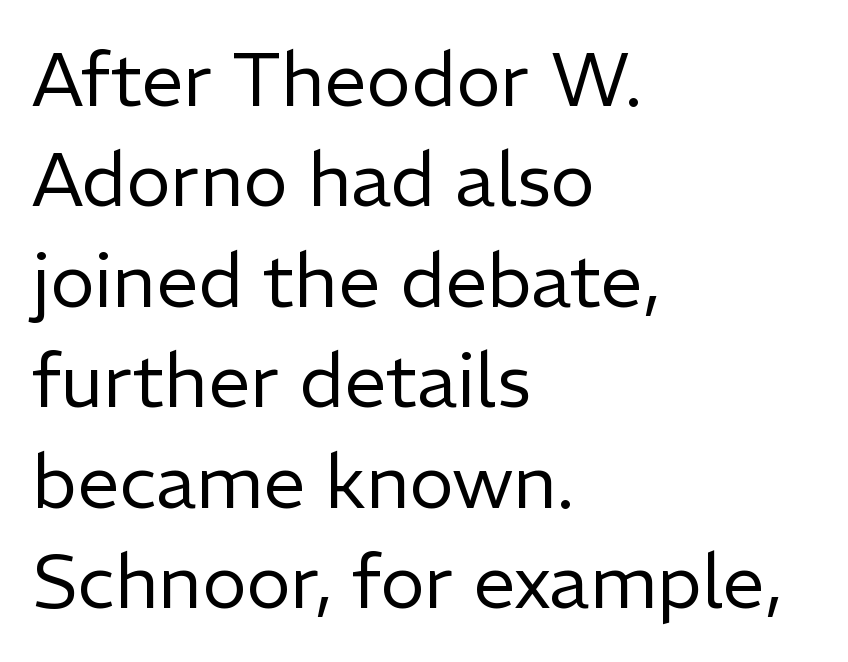
The image shows 75 px regular-weight sans-serif type, upright; set left-aligned, normal line spacing (1.34x), normal letter spacing, not underlined; low stroke contrast and a medium x-height.
